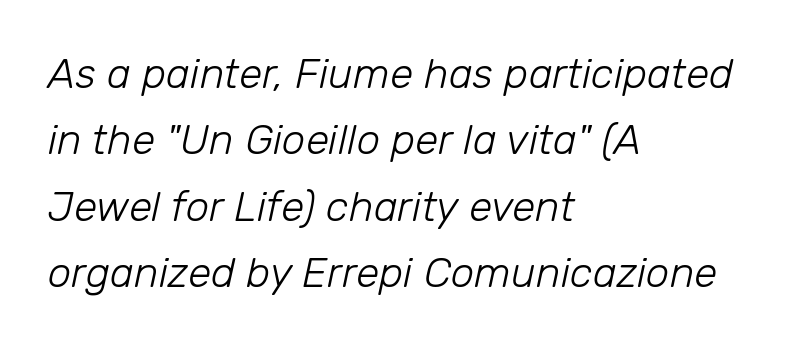
Check under the words: just untouched page. What's the leading like? Ordinary, nothing unusual. The glyphs look as if they've been sheared to an angle. The rendering keeps characters at their native spacing.
